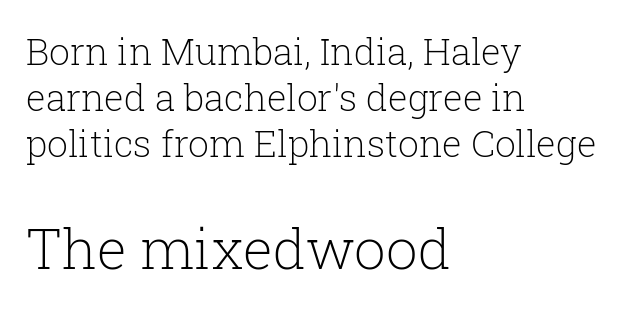
Q: Is the text bold? A: No.
Q: Is the text italic (slanted)? A: No, it is upright.
Q: Is the typeface a serif or a sans-serif typeface? A: Serif.
Q: Is the text underlined? A: No.
Q: How is the paragraph aligned? A: Left-aligned.
Q: Is the spacing between letters normal or unusually wide? A: Normal.
Q: Is the spacing between lines tight, normal or loose? A: Normal.
Q: Which block of text is set in a larger size, the first (top) or the second (bottom)? A: The second (bottom) one.
Q: Width (condensed, normal, or wide)? A: Normal.
Q: Stroke contrast? A: Low.
Q: x-height? A: Medium.
Q: Monospaced? A: No.
